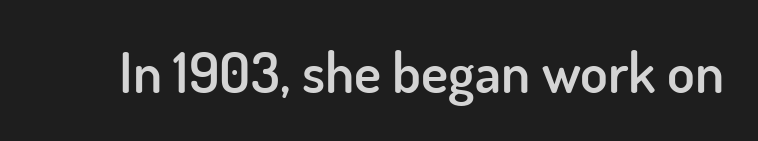
The image shows 57 px semibold sans-serif type, upright; set normal letter spacing, not underlined; low stroke contrast and a small x-height.
